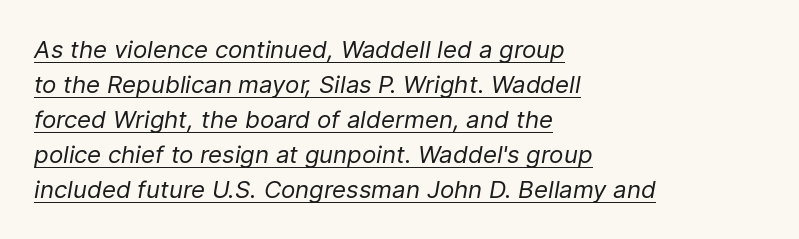
The image shows 24 px text type, italic (leaning right); set left-aligned, normal line spacing (1.46x), normal letter spacing, underlined.
